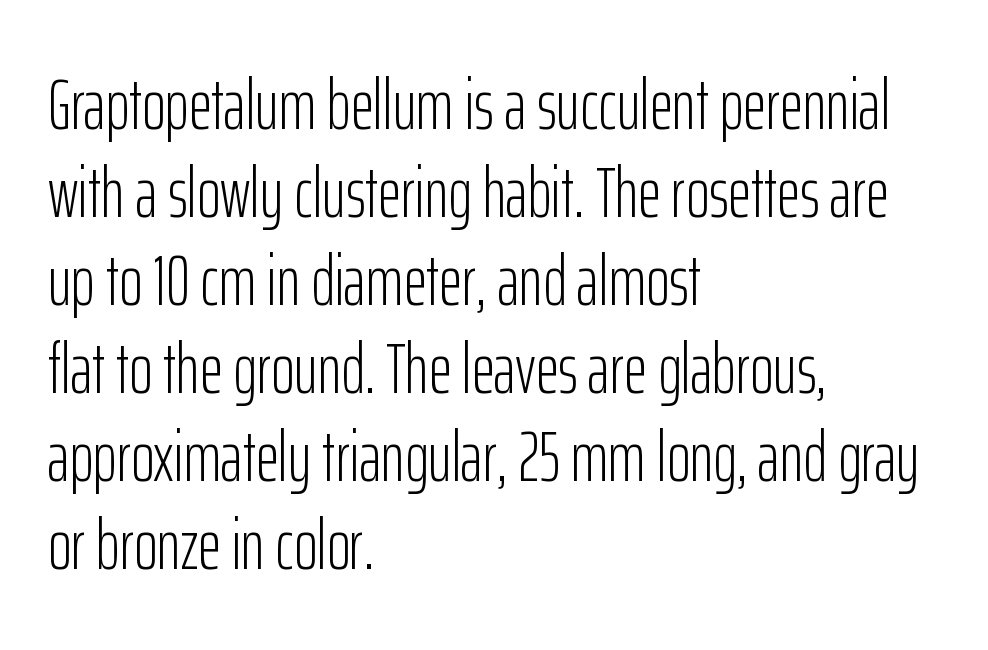
The image shows 71 px light, condensed sans-serif type, upright; set left-aligned, line spacing 1.24x, normal letter spacing, not underlined; low stroke contrast and a medium x-height.
